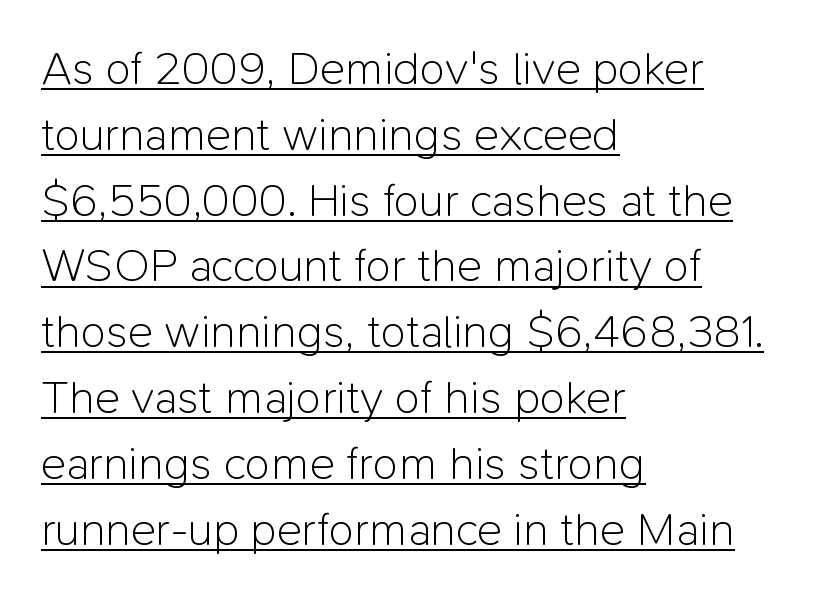
Q: Is the text bold? A: No.
Q: Is the text italic (slanted)? A: No, it is upright.
Q: Is the typeface a serif or a sans-serif typeface? A: Sans-serif.
Q: Is the text underlined? A: Yes.
Q: How is the paragraph aligned? A: Left-aligned.
Q: Is the spacing between letters normal or unusually wide? A: Normal.
Q: Is the spacing between lines tight, normal or loose? A: Normal.
Q: Width (condensed, normal, or wide)? A: Normal.
Q: Stroke contrast? A: Low.
Q: x-height? A: Medium.
Q: Monospaced? A: No.
